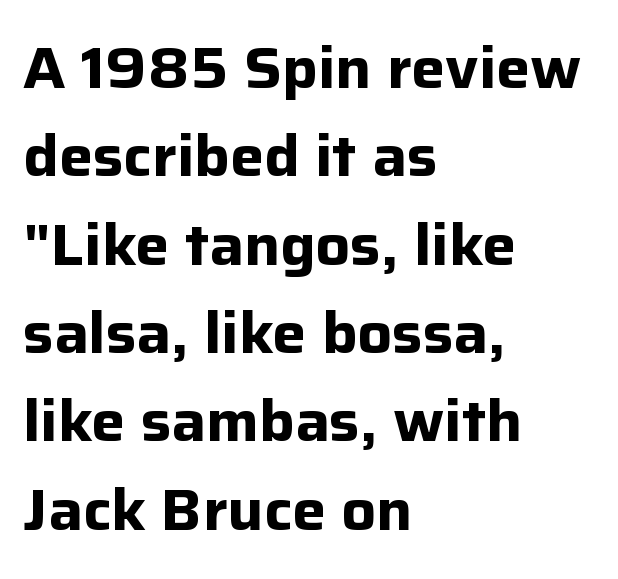
{"serif": "no", "italic": "no", "bold": "yes", "weight": "bold", "width": "normal", "stroke_contrast": "low", "x_height": "medium", "monospaced": "no", "underline": "no", "align": "left", "line_spacing": "normal", "line_spacing_ratio": 1.55, "letter_spacing": "normal", "letter_spacing_em": 0.0, "glyph_px": 57}
